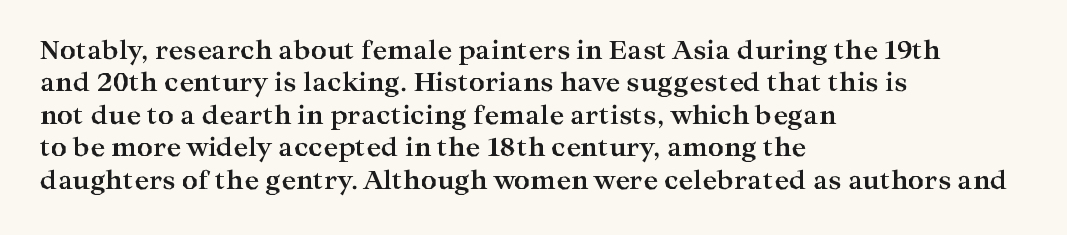
Q: Is the text bold? A: Yes.
Q: Is the text italic (slanted)? A: No, it is upright.
Q: Is the text underlined? A: No.
Q: How is the paragraph aligned? A: Left-aligned.
Q: Is the spacing between letters normal or unusually wide? A: Normal.
Q: Is the spacing between lines tight, normal or loose? A: Normal.
